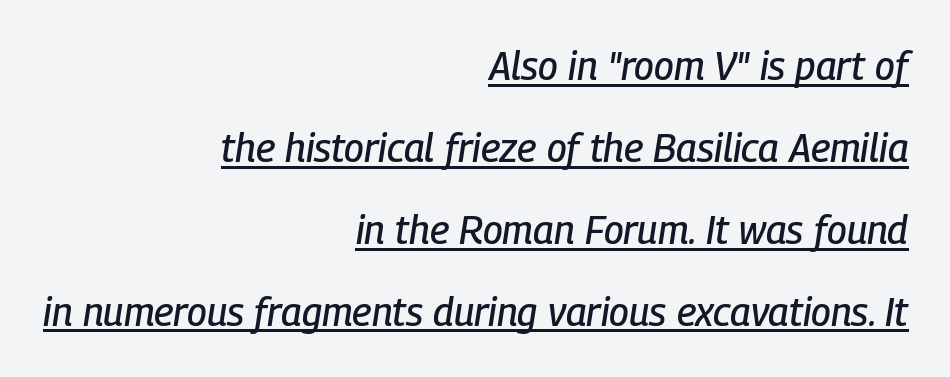
Q: Is the text italic (slanted)? A: Yes, it leans right by about 9 degrees.
Q: Is the text underlined? A: Yes.
Q: How is the paragraph aligned? A: Right-aligned.
Q: Is the spacing between letters normal or unusually wide? A: Normal.
Q: Is the spacing between lines tight, normal or loose? A: Loose.
Q: Width (condensed, normal, or wide)? A: Condensed.
Q: Stroke contrast? A: Low.
Q: x-height? A: Medium.
Q: Monospaced? A: No.
